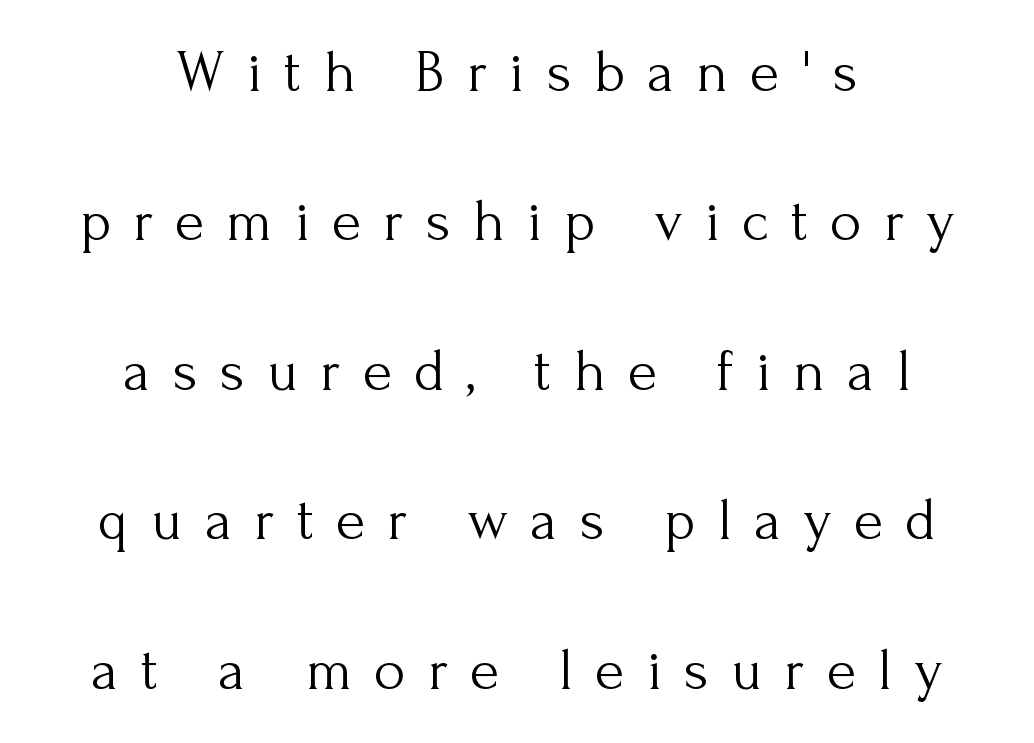
Is the type heavy? It reads as light-to-regular instead. Nobody drew a line under any word here. These lines are composed in type with serifs. A roman cut, with each character standing at attention. Whoever set this chose breathing room over compactness in the vertical rhythm. The passage is arranged like a title page — every line centered.
